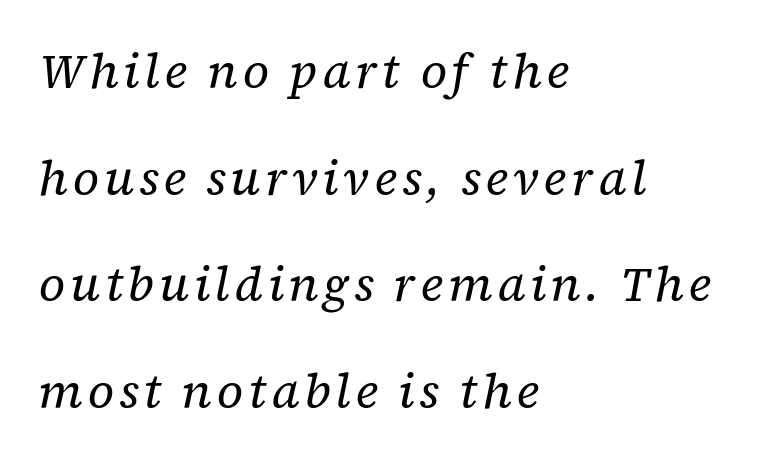
{"serif": "yes", "italic": "yes", "lean": "right", "slant_degrees": 12, "bold": "no", "weight": "regular", "width": "normal", "stroke_contrast": "low", "x_height": "medium", "monospaced": "no", "underline": "no", "align": "left", "line_spacing": "loose", "line_spacing_ratio": 2.22, "glyph_px": 48}
